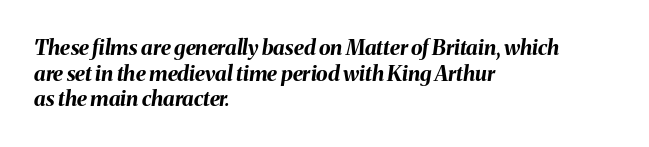
The image shows 21 px bold type, italic (leaning right); set left-aligned, line spacing 1.22x, normal letter spacing, not underlined.
